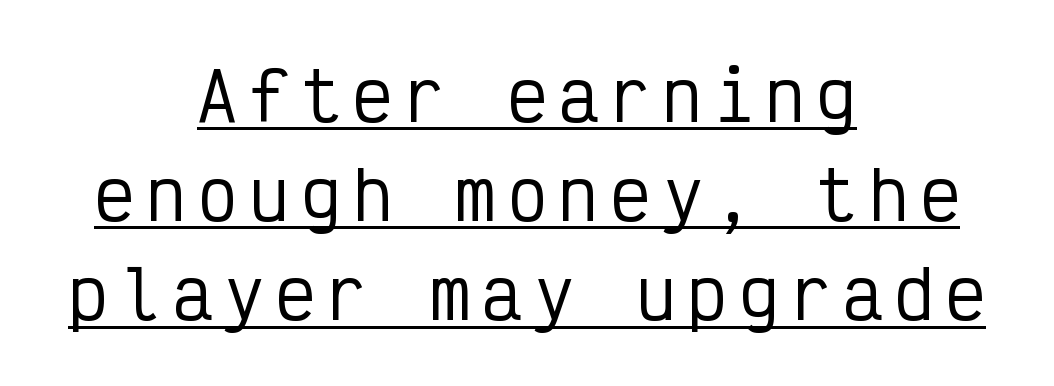
{"serif": "no", "italic": "no", "width": "condensed", "stroke_contrast": "low", "x_height": "medium", "monospaced": "yes", "underline": "yes", "align": "center", "line_spacing": "normal", "line_spacing_ratio": 1.48, "glyph_px": 67}
